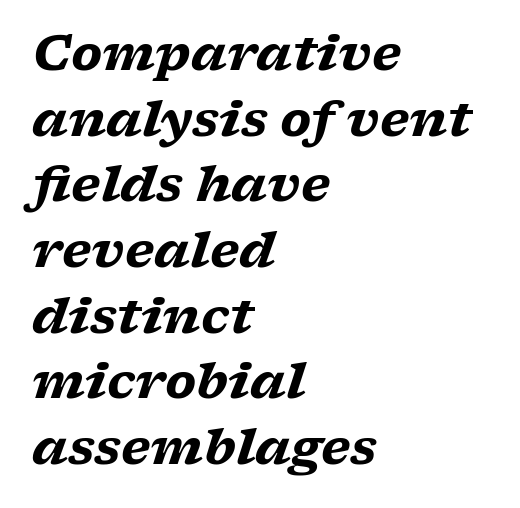
A typesetter would call this proportional, since set widths differ per character. Compared with typical body copy, the letter spacing here is the same. Alignment: flush left. The passage shown is emphatically bold. The rendering applies a slant to the glyphs. These lines sit exactly where default settings would place them.
